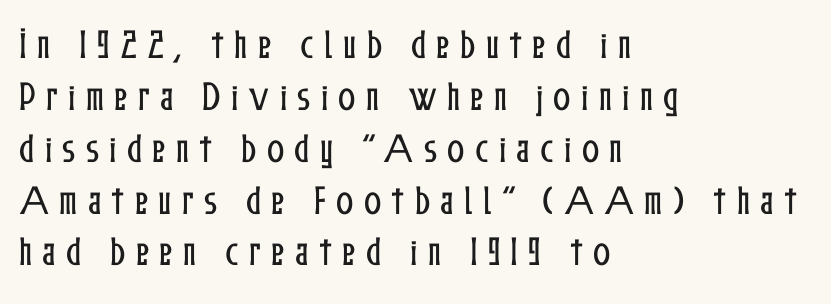
The image shows 32 px condensed type, upright; set left-aligned, normal line spacing (1.62x), unusually wide letter spacing (+0.32 em), not underlined; low stroke contrast and a medium x-height.
